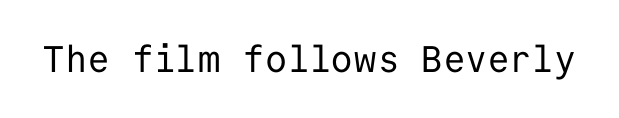
Q: Is the text bold? A: No.
Q: Is the text italic (slanted)? A: No, it is upright.
Q: Is the typeface a serif or a sans-serif typeface? A: Sans-serif.
Q: Is the text underlined? A: No.
Q: Is the spacing between letters normal or unusually wide? A: Normal.
Q: Width (condensed, normal, or wide)? A: Normal.
Q: Stroke contrast? A: Low.
Q: x-height? A: Medium.
Q: Monospaced? A: Yes.
